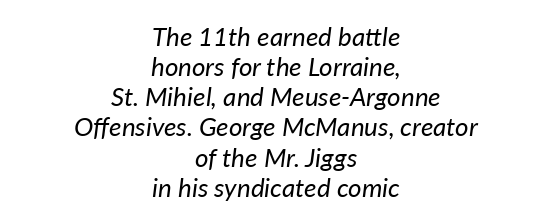
The letterforms sit shoulder to shoulder at normal distance. Compared with a typical body face, this is equally light or lighter still. Yep, that's italic — everything's leaning. These lines are centered, leaving both edges ragged.
